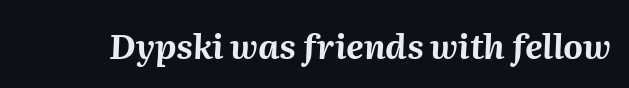
{"italic": "yes", "lean": "right", "slant_degrees": 2, "bold": "yes", "weight": "bold", "width": "normal", "stroke_contrast": "medium", "x_height": "medium", "monospaced": "no", "underline": "no", "letter_spacing": "normal", "letter_spacing_em": 0.0, "glyph_px": 34}
